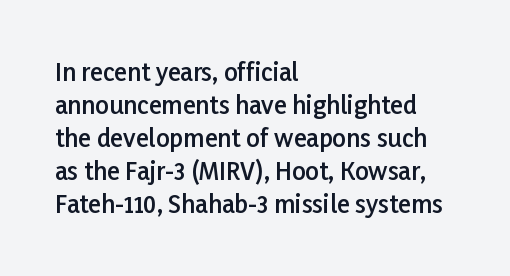
Q: Is the text bold? A: Semi-bold.
Q: Is the text italic (slanted)? A: No, it is upright.
Q: Is the text underlined? A: No.
Q: How is the paragraph aligned? A: Left-aligned.
Q: Is the spacing between letters normal or unusually wide? A: Normal.
Q: Is the spacing between lines tight, normal or loose? A: Normal.
